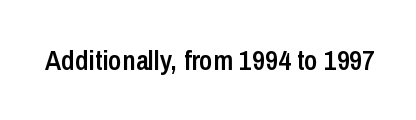
The passage shown is typed in a proportional face where columns would drift. Posture: straight, roman, zero tilt. Regarding serifs, this sample does without them. The glyphs have the mass of a demibold cut, below bold. Standard letterfit; no display-style spreading of the glyphs. The passage shown is not underscored anywhere.
